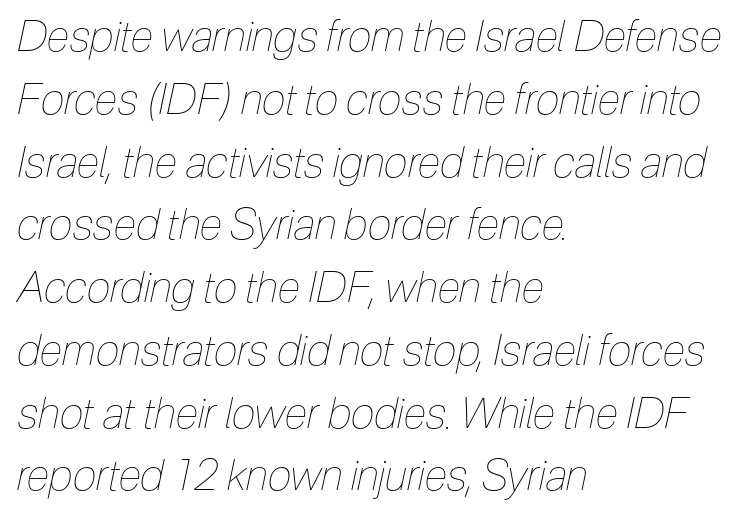
Q: Is the text bold? A: No.
Q: Is the text italic (slanted)? A: Yes, it leans right by about 12 degrees.
Q: Is the text underlined? A: No.
Q: How is the paragraph aligned? A: Left-aligned.
Q: Is the spacing between letters normal or unusually wide? A: Normal.
Q: Is the spacing between lines tight, normal or loose? A: Normal.
Q: Width (condensed, normal, or wide)? A: Condensed.
Q: Stroke contrast? A: Low.
Q: x-height? A: Medium.
Q: Monospaced? A: No.
